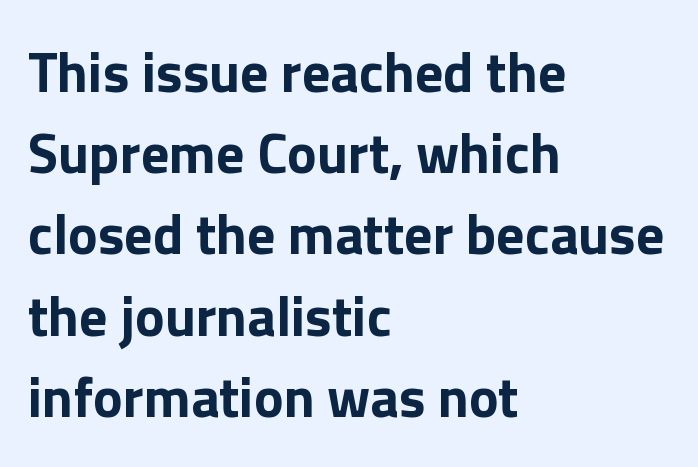
The image shows 56 px bold sans-serif type, upright; set left-aligned, normal line spacing (1.45x), normal letter spacing, not underlined; low stroke contrast and a medium x-height.
